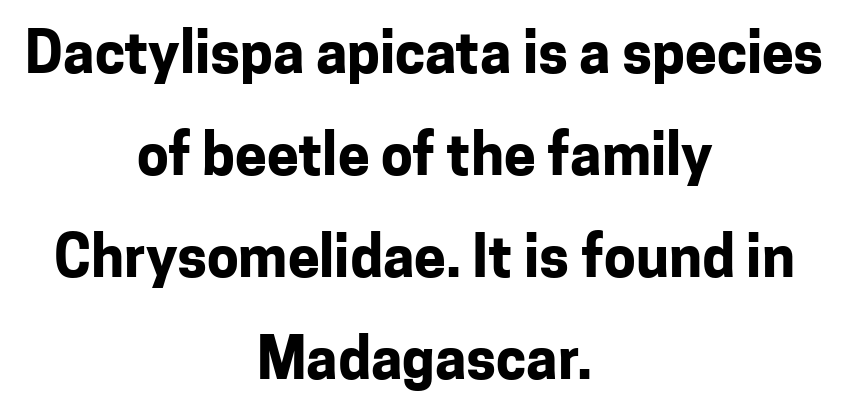
{"serif": "no", "italic": "no", "bold": "yes", "weight": "bold", "width": "normal", "stroke_contrast": "low", "x_height": "medium", "monospaced": "no", "underline": "no", "align": "center", "line_spacing_ratio": 1.79, "letter_spacing": "normal", "letter_spacing_em": 0.0, "glyph_px": 57}
